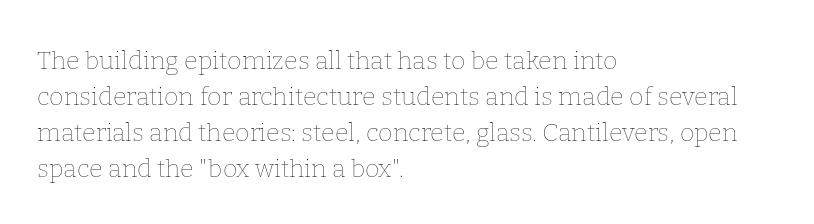
Q: Is the text bold? A: No.
Q: Is the text italic (slanted)? A: No, it is upright.
Q: Is the text underlined? A: No.
Q: How is the paragraph aligned? A: Left-aligned.
Q: Is the spacing between letters normal or unusually wide? A: Normal.
Q: Is the spacing between lines tight, normal or loose? A: Normal.
